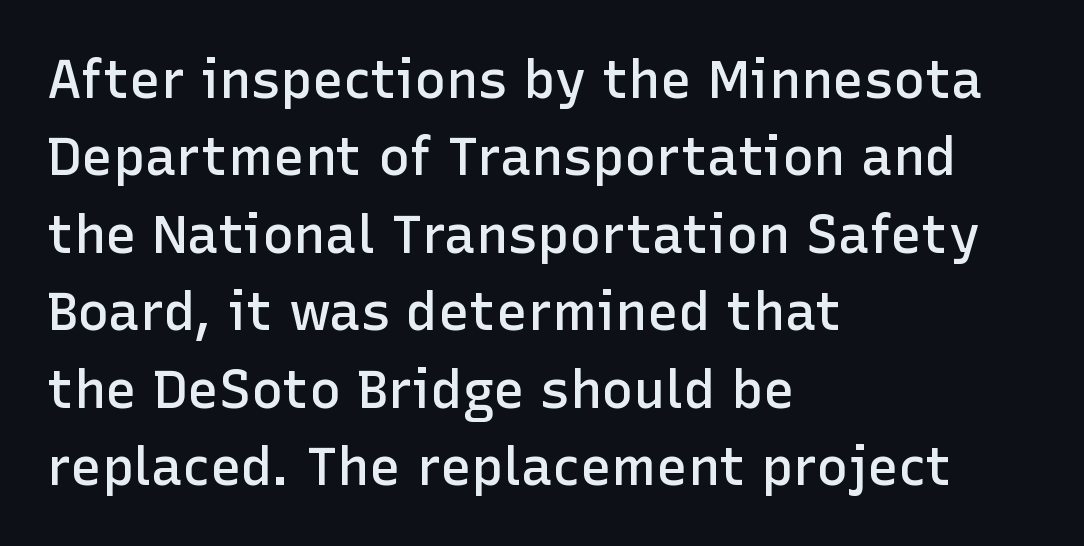
The image shows 53 px semibold sans-serif type, upright; set left-aligned, normal line spacing (1.46x), normal letter spacing, not underlined; low stroke contrast and a medium x-height.
